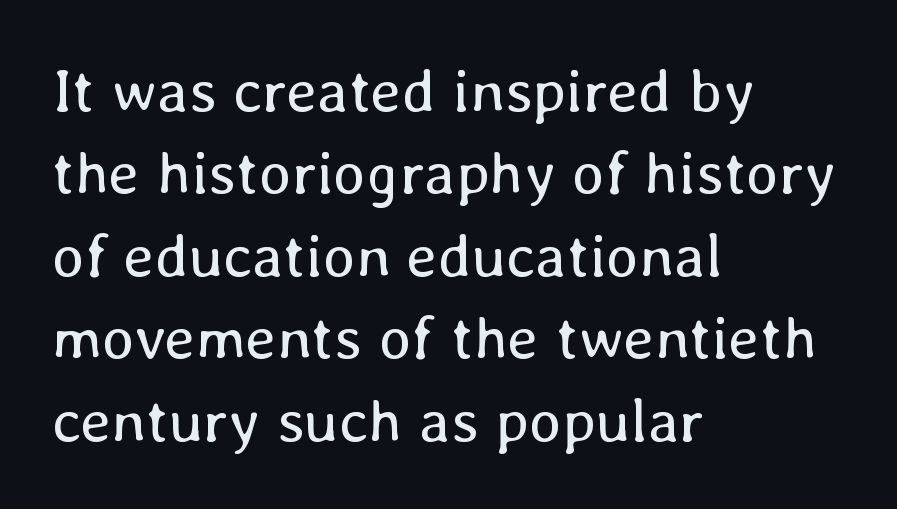
The image shows 62 px regular-weight type, upright; set left-aligned, normal line spacing (1.33x), normal letter spacing, not underlined; low stroke contrast and a medium x-height.
